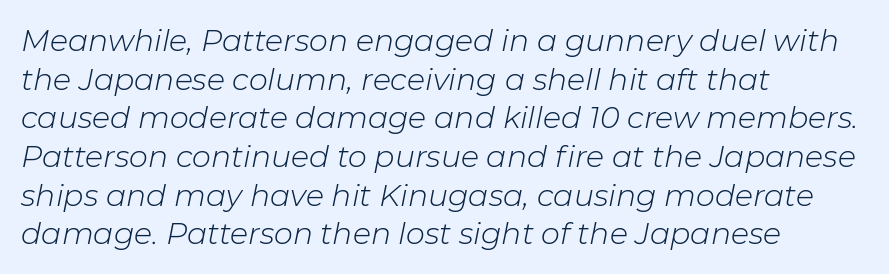
The image shows 30 px light type, italic (leaning right); set left-aligned, normal line spacing (1.29x), normal letter spacing, not underlined; low stroke contrast and a medium x-height.
